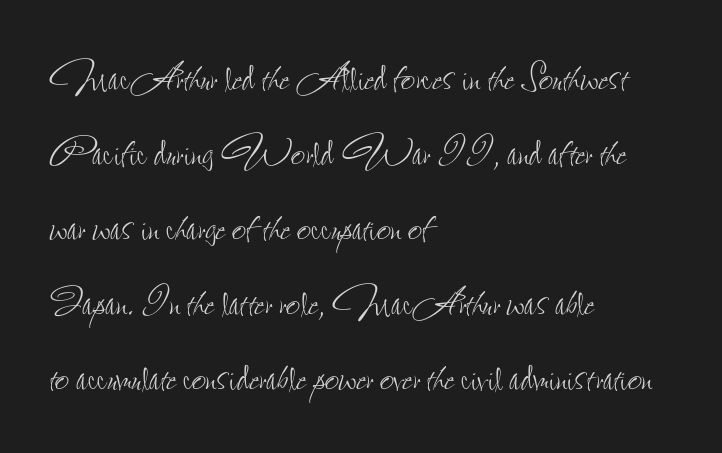
The image shows 50 px thin, condensed type; set left-aligned, normal line spacing (1.5x), normal letter spacing, not underlined; low stroke contrast and a small x-height.
